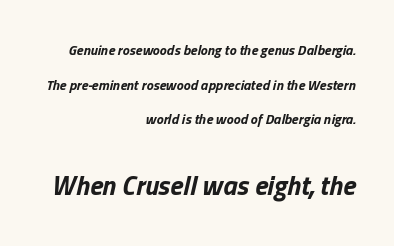
{"italic": "yes", "lean": "right", "slant_degrees": 13, "bold": "yes", "underline": "no", "align": "right", "line_spacing": "loose", "line_spacing_ratio": 2.47, "letter_spacing": "normal", "letter_spacing_em": 0.0, "larger_block": "second", "size_ratio": 1.93, "glyph_px": 27}
